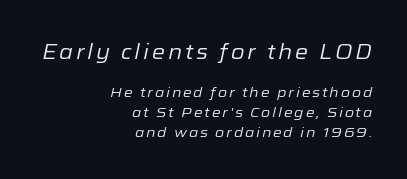
{"italic": "yes", "lean": "right", "slant_degrees": 12, "bold": "no", "underline": "no", "align": "right", "line_spacing": "normal", "line_spacing_ratio": 1.41, "larger_block": "first", "size_ratio": 1.5, "glyph_px": 21}
